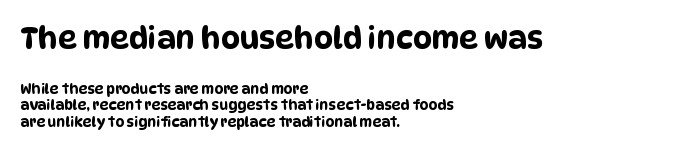
{"serif": "no", "width": "condensed", "stroke_contrast": "low", "x_height": "large", "monospaced": "no", "underline": "no", "align": "left", "line_spacing_ratio": 1.19, "letter_spacing": "normal", "letter_spacing_em": 0.0, "larger_block": "first", "size_ratio": 2.14, "glyph_px": 30}
